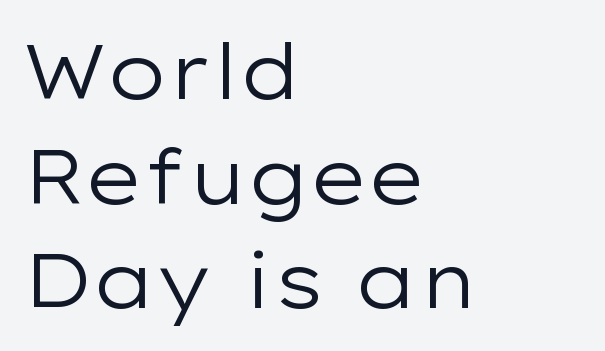
The image shows 77 px regular-weight, wide sans-serif type, upright; set left-aligned, normal line spacing (1.36x), normal letter spacing, not underlined; low stroke contrast and a medium x-height.
